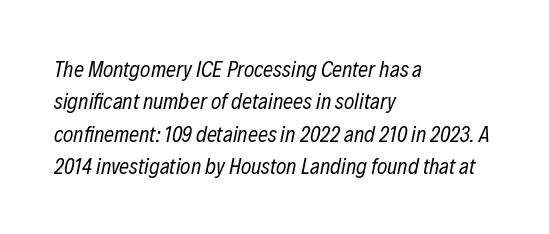
Q: Is the text bold? A: No.
Q: Is the text italic (slanted)? A: Yes, it leans right by about 12 degrees.
Q: Is the text underlined? A: No.
Q: How is the paragraph aligned? A: Left-aligned.
Q: Is the spacing between letters normal or unusually wide? A: Normal.
Q: Is the spacing between lines tight, normal or loose? A: Normal.
